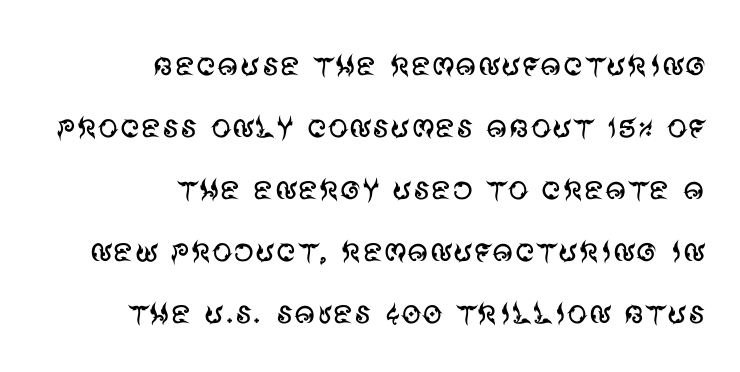
{"serif": "no", "italic": "no", "bold": "no", "weight": "regular", "width": "normal", "stroke_contrast": "medium", "x_height": "large", "monospaced": "no", "underline": "no", "align": "right", "line_spacing": "normal", "line_spacing_ratio": 1.51, "letter_spacing": "normal", "letter_spacing_em": 0.0, "glyph_px": 41}
